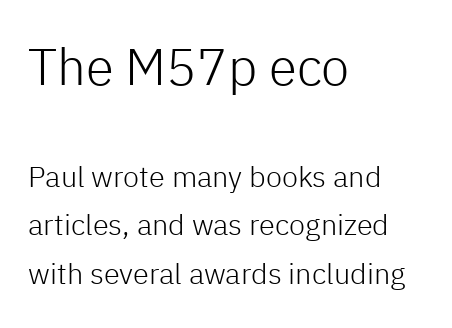
Think of a printed novel: that variable character pitch is what you see here. Tracking here is standard; glyphs follow each other at the usual distance. The passage is arranged the way most books set body copy — flush left. Top chunk: large. Bottom chunk: small. Anything drawn beneath the words? Only blank space. Posture: vertical.
